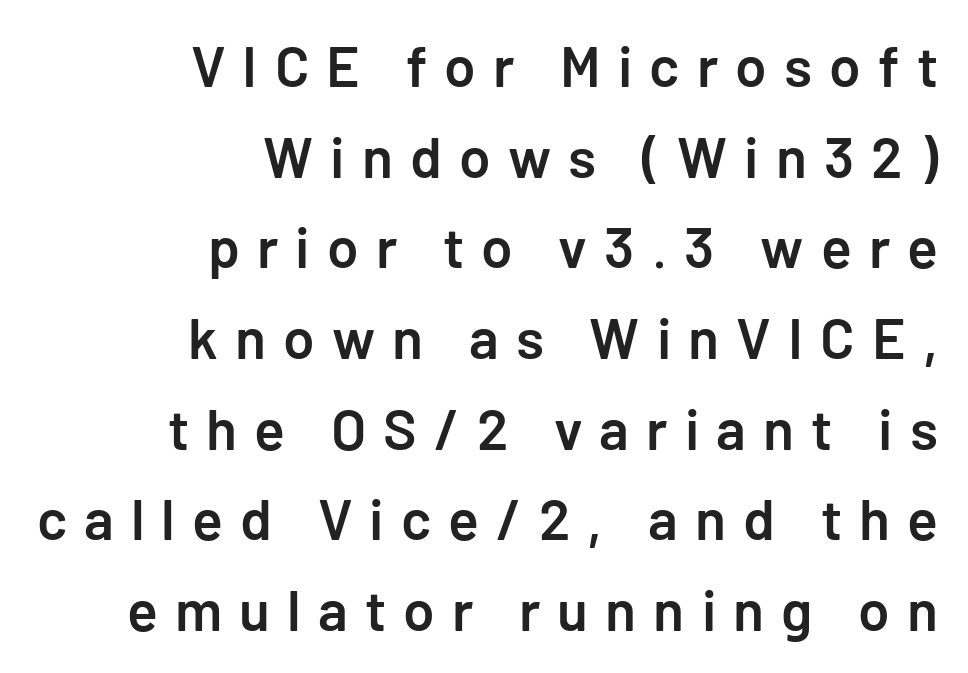
The image shows 57 px semibold sans-serif type, upright; set right-aligned, normal line spacing (1.59x), unusually wide letter spacing (+0.3 em), not underlined; low stroke contrast and a medium x-height.
